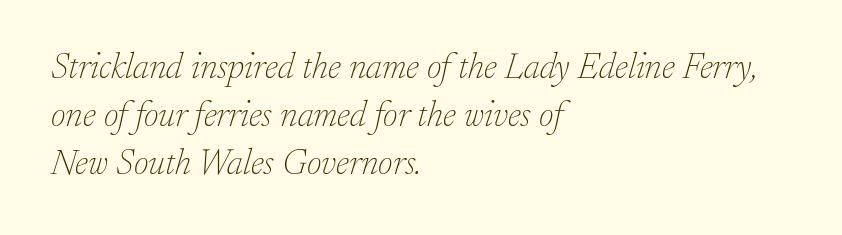
Q: Is the text bold? A: No.
Q: Is the text italic (slanted)? A: Yes, it leans right by about 17 degrees.
Q: Is the typeface a serif or a sans-serif typeface? A: Serif.
Q: Is the text underlined? A: No.
Q: How is the paragraph aligned? A: Left-aligned.
Q: Is the spacing between letters normal or unusually wide? A: Normal.
Q: Is the spacing between lines tight, normal or loose? A: Normal.
Q: Width (condensed, normal, or wide)? A: Normal.
Q: Stroke contrast? A: Low.
Q: x-height? A: Small.
Q: Monospaced? A: No.
